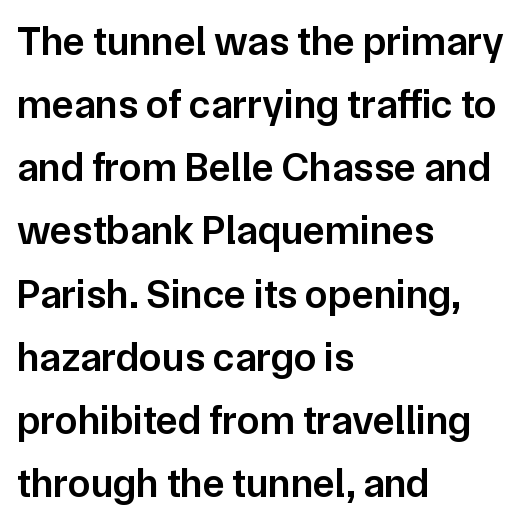
The image shows 41 px semibold sans-serif type, upright; set left-aligned, normal line spacing (1.54x), normal letter spacing, not underlined; low stroke contrast and a medium x-height.
